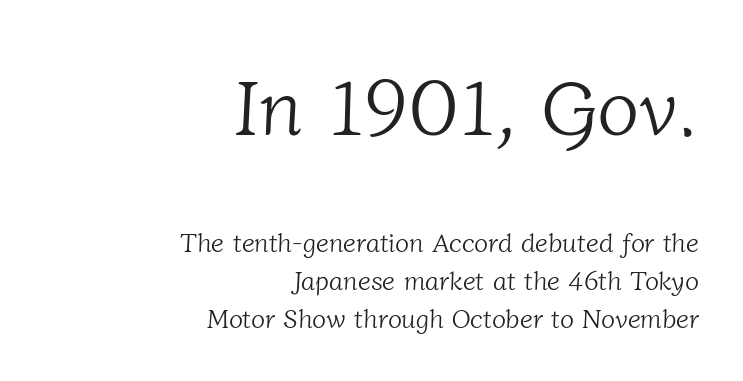
The image shows 78 px light serif type; set right-aligned, normal line spacing (1.47x), normal letter spacing, not underlined; the first (top) block is 3.0x larger; low stroke contrast and a medium x-height.
